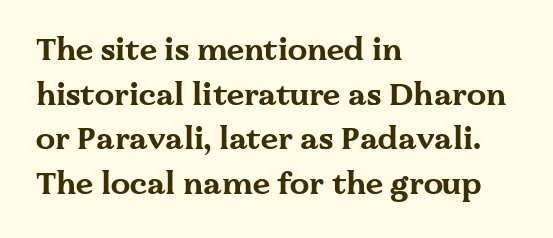
{"serif": "yes", "italic": "no", "bold": "yes", "weight": "bold", "width": "wide", "stroke_contrast": "medium", "x_height": "medium", "monospaced": "no", "underline": "no", "align": "left", "line_spacing": "normal", "line_spacing_ratio": 1.44, "letter_spacing": "normal", "letter_spacing_em": 0.0, "glyph_px": 31}
